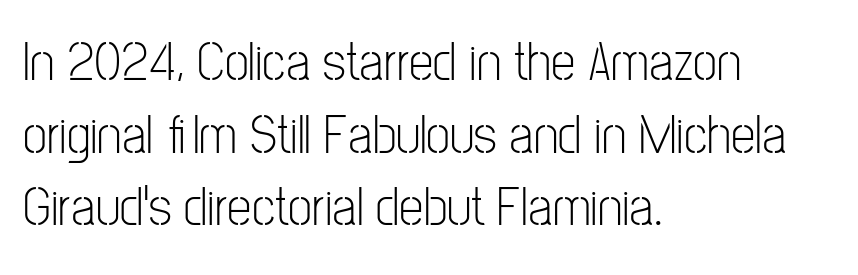
The image shows 55 px light, condensed sans-serif type, upright; set left-aligned, normal line spacing (1.32x), normal letter spacing, not underlined; low stroke contrast and a medium x-height.
